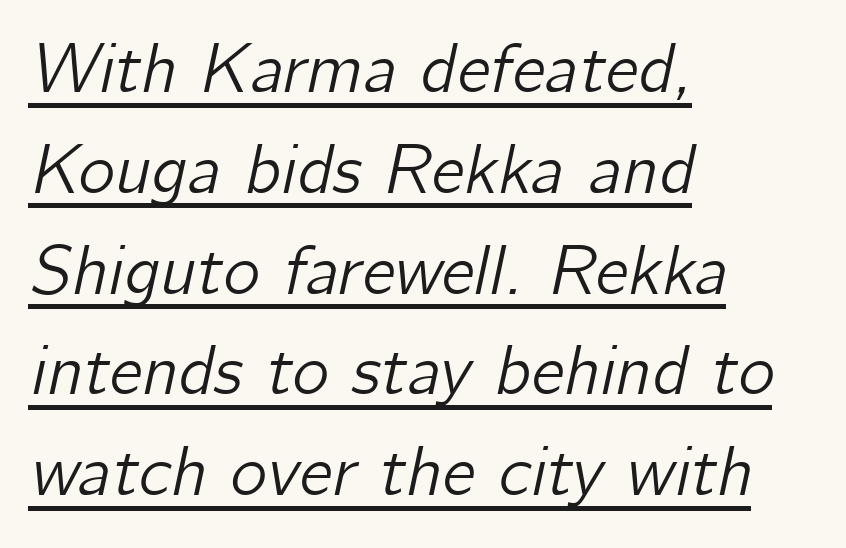
The image shows 70 px text type, italic (leaning right); set left-aligned, normal line spacing (1.44x), normal letter spacing, underlined; low stroke contrast and a medium x-height.
